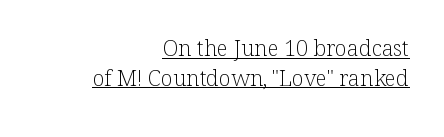
The image shows 22 px text type, upright; set right-aligned, normal line spacing (1.36x), normal letter spacing, underlined.
